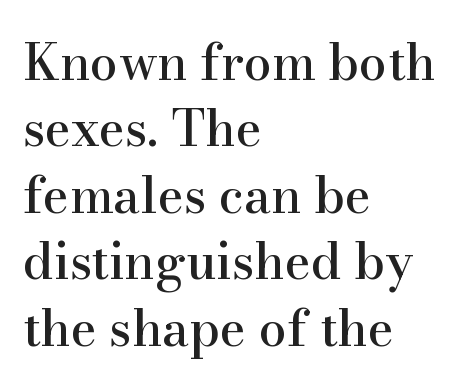
{"serif": "yes", "italic": "no", "width": "normal", "stroke_contrast": "high", "x_height": "small", "monospaced": "no", "underline": "no", "align": "left", "line_spacing": "normal", "line_spacing_ratio": 1.33, "letter_spacing": "normal", "letter_spacing_em": 0.0, "glyph_px": 50}
